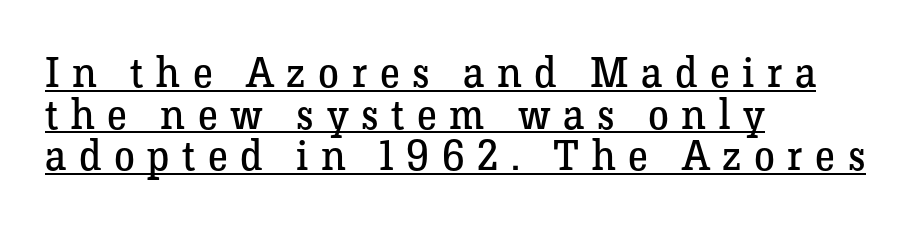
{"serif": "yes", "italic": "no", "bold": "no", "weight": "regular", "width": "normal", "stroke_contrast": "low", "x_height": "medium", "monospaced": "no", "underline": "yes", "align": "left", "line_spacing": "tight", "line_spacing_ratio": 0.99, "letter_spacing": "wide", "letter_spacing_em": 0.3, "glyph_px": 42}
